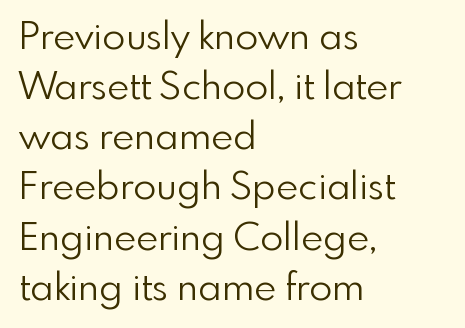
The image shows 38 px light sans-serif type, upright; set left-aligned, normal line spacing (1.32x), normal letter spacing, not underlined; a small x-height.
